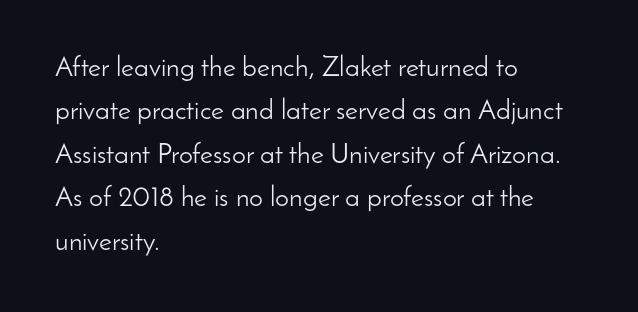
{"serif": "no", "italic": "no", "bold": "no", "weight": "light", "width": "normal", "stroke_contrast": "low", "x_height": "small", "monospaced": "no", "underline": "no", "align": "left", "line_spacing": "normal", "line_spacing_ratio": 1.55, "letter_spacing": "normal", "letter_spacing_em": 0.0, "glyph_px": 28}
